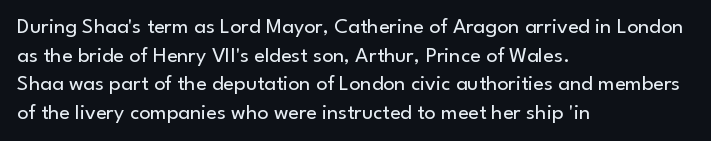
Q: Is the text bold? A: No.
Q: Is the text italic (slanted)? A: No, it is upright.
Q: Is the text underlined? A: No.
Q: How is the paragraph aligned? A: Left-aligned.
Q: Is the spacing between letters normal or unusually wide? A: Normal.
Q: Is the spacing between lines tight, normal or loose? A: Normal.
